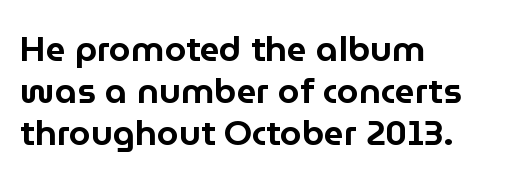
Q: Is the text italic (slanted)? A: No, it is upright.
Q: Is the typeface a serif or a sans-serif typeface? A: Sans-serif.
Q: Is the text underlined? A: No.
Q: How is the paragraph aligned? A: Left-aligned.
Q: Is the spacing between letters normal or unusually wide? A: Normal.
Q: Width (condensed, normal, or wide)? A: Normal.
Q: Stroke contrast? A: Low.
Q: x-height? A: Medium.
Q: Monospaced? A: No.
